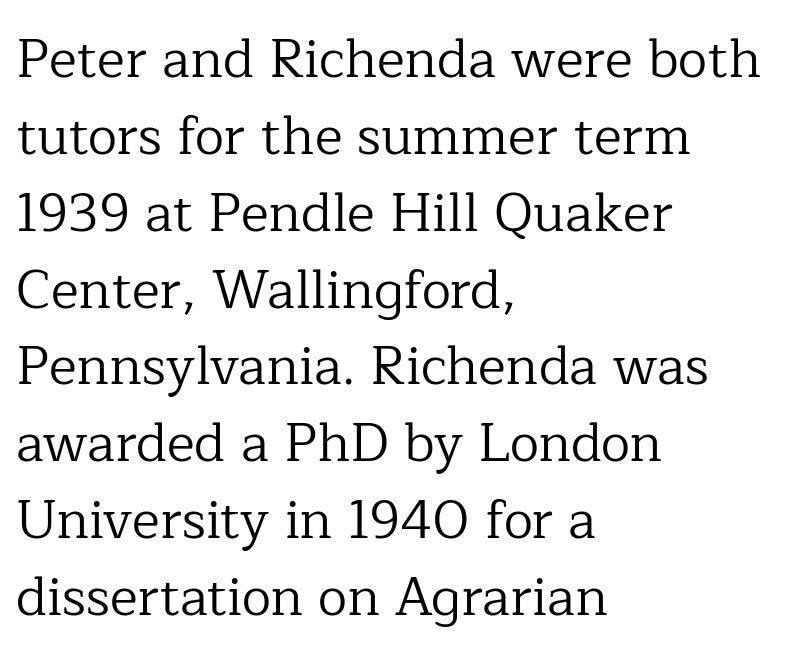
The space between consecutive lines is moderate. Lines of text with bare space underneath. Visually the block forms a straight wall on the left and a jagged coastline on the right. The font family rendered here belongs to the serif group. Caption: face not bold, strokes unweighted. The tracking reads as untouched default to a designer's eye.
